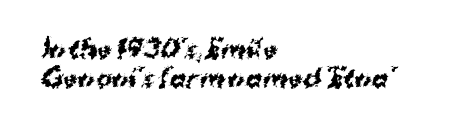
Left-aligned paragraph, ragged on the right. This is heavy type, rendered in bold. Letter spacing: default. The strip under each line holds only bare page.
